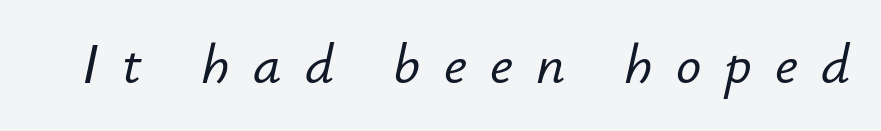
{"italic": "yes", "lean": "right", "slant_degrees": 12, "width": "normal", "stroke_contrast": "low", "x_height": "small", "monospaced": "no", "underline": "no", "letter_spacing": "wide", "letter_spacing_em": 0.42, "glyph_px": 56}
